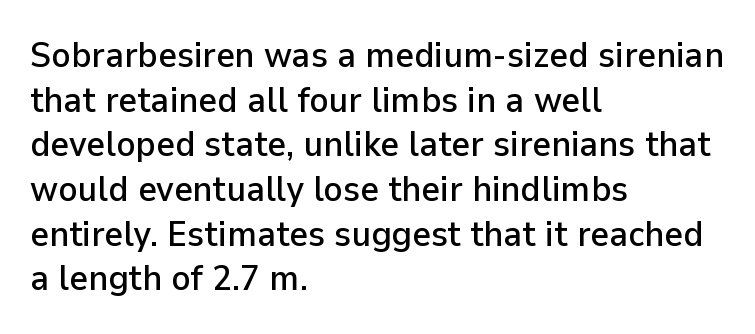
The rendering anchors every line to the left-hand side. You can tell it's not italic because the verticals are truly vertical. The zone under the glyphs is completely vacant. This sample uses plain, unmodified letter spacing.
